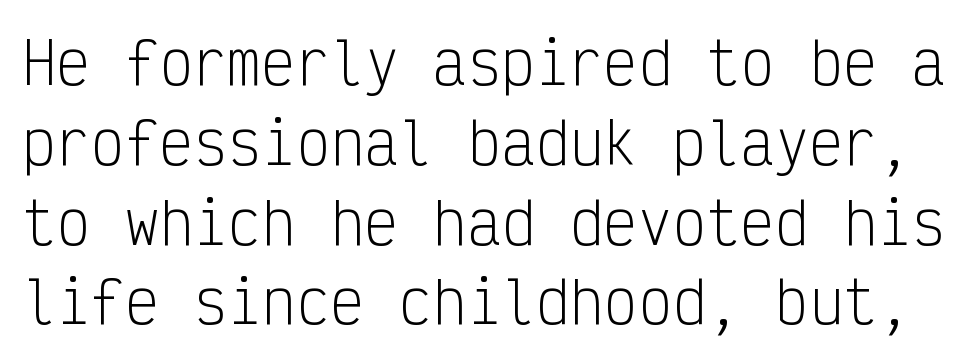
Q: Is the text bold? A: No.
Q: Is the text italic (slanted)? A: No, it is upright.
Q: Is the typeface a serif or a sans-serif typeface? A: Sans-serif.
Q: Is the text underlined? A: No.
Q: Is the spacing between letters normal or unusually wide? A: Normal.
Q: Is the spacing between lines tight, normal or loose? A: Normal.
Q: Width (condensed, normal, or wide)? A: Condensed.
Q: Stroke contrast? A: Low.
Q: x-height? A: Medium.
Q: Monospaced? A: Yes.
